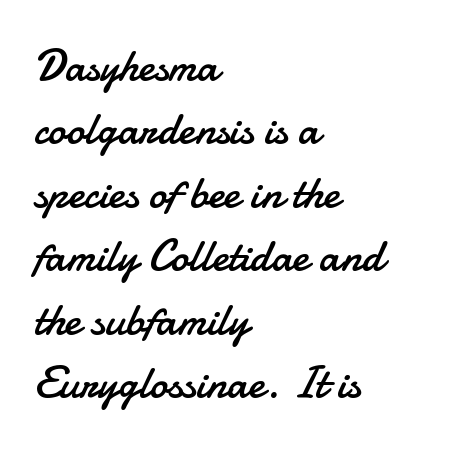
The image shows 45 px regular-weight sans-serif type; set left-aligned, normal line spacing (1.41x), normal letter spacing, not underlined; low stroke contrast and a small x-height.
